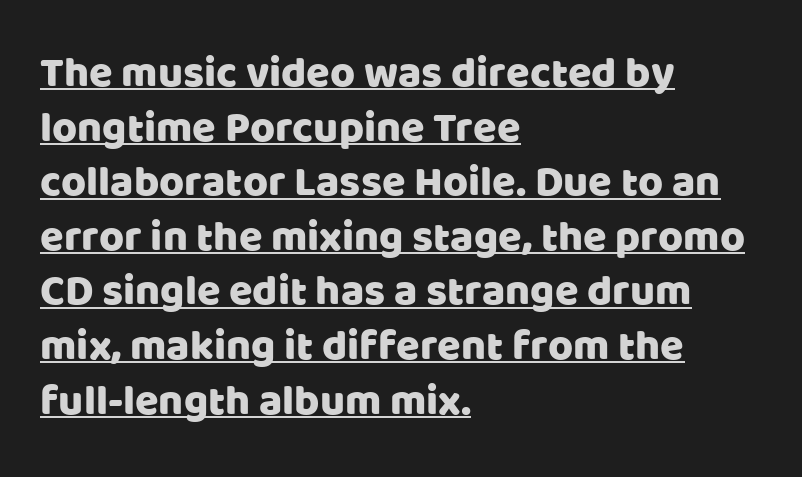
The image shows 43 px sans-serif type, upright; set left-aligned, normal line spacing (1.27x), normal letter spacing, underlined; low stroke contrast and a large x-height.
